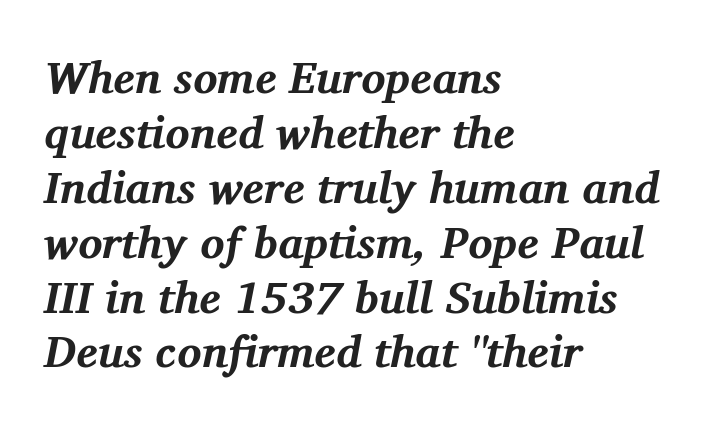
The image shows 45 px bold serif type, italic (leaning right); set left-aligned, line spacing 1.22x, normal letter spacing, not underlined; medium stroke contrast and a medium x-height.
